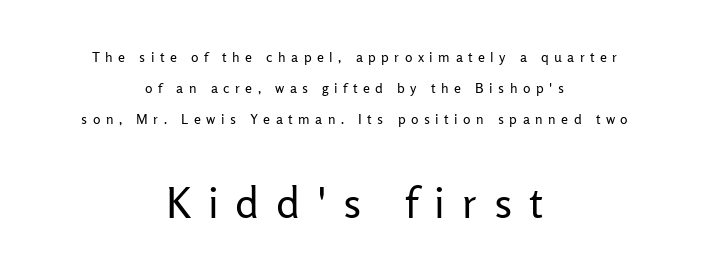
{"serif": "no", "italic": "no", "bold": "no", "weight": "regular", "width": "normal", "stroke_contrast": "low", "x_height": "medium", "monospaced": "no", "underline": "no", "align": "center", "line_spacing": "loose", "line_spacing_ratio": 2.2, "letter_spacing": "wide", "letter_spacing_em": 0.39, "larger_block": "second", "size_ratio": 3.07, "glyph_px": 43}
